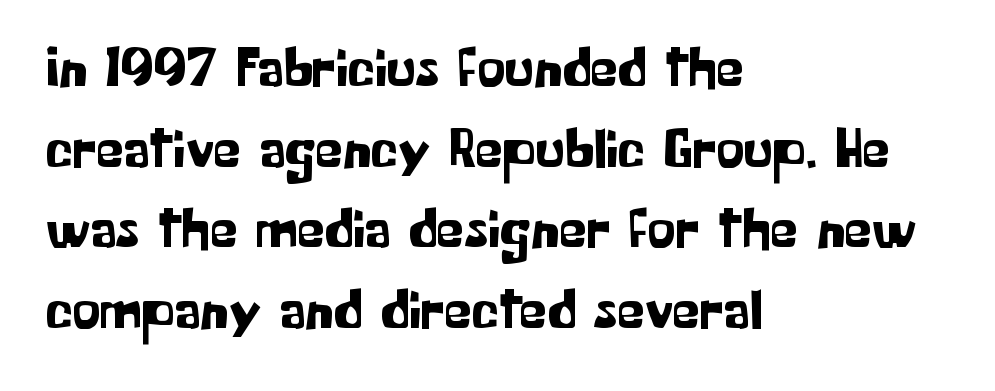
The image shows 56 px sans-serif type, upright; set left-aligned, normal line spacing (1.44x), normal letter spacing, not underlined; low stroke contrast and a medium x-height.
